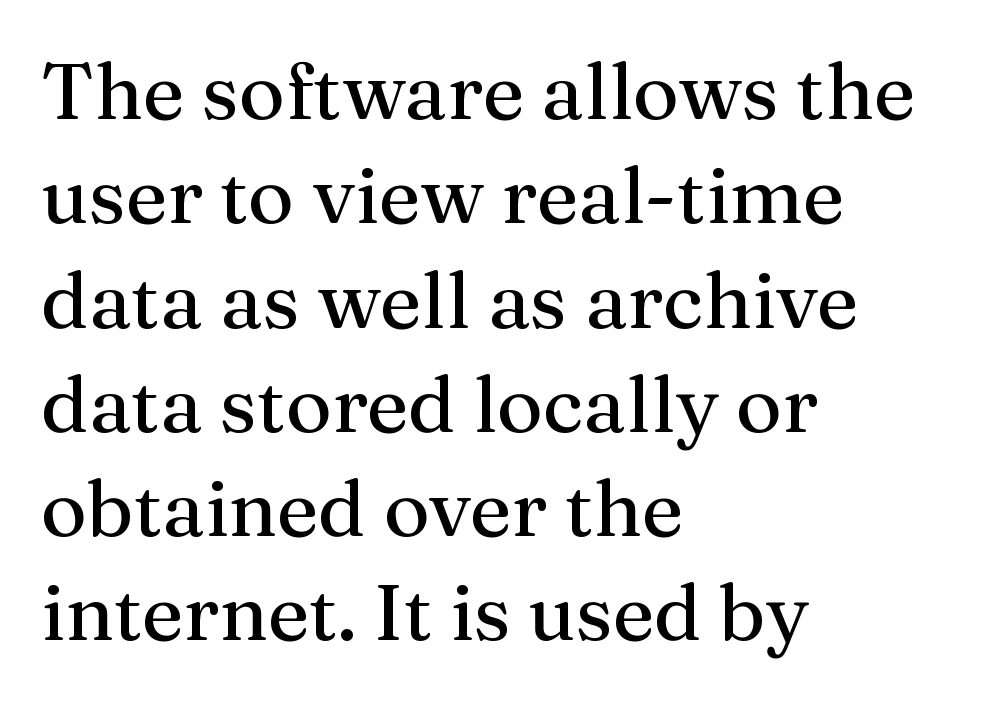
Q: Is the text italic (slanted)? A: No, it is upright.
Q: Is the typeface a serif or a sans-serif typeface? A: Serif.
Q: Is the text underlined? A: No.
Q: How is the paragraph aligned? A: Left-aligned.
Q: Is the spacing between letters normal or unusually wide? A: Normal.
Q: Is the spacing between lines tight, normal or loose? A: Normal.
Q: Width (condensed, normal, or wide)? A: Normal.
Q: Stroke contrast? A: Medium.
Q: x-height? A: Medium.
Q: Monospaced? A: No.
